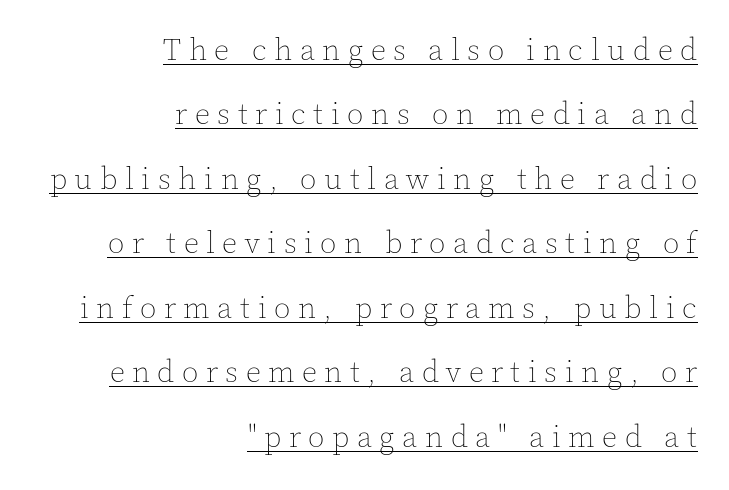
The image shows 30 px thin type, upright; set right-aligned, loose line spacing (2.15x), unusually wide letter spacing (+0.25 em), underlined; a medium x-height.
